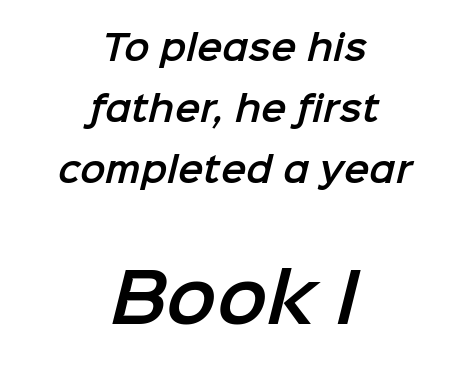
The image shows 67 px sans-serif type; set centered, line spacing 1.79x, normal letter spacing, not underlined; the second (bottom) block is 1.97x larger; low stroke contrast and a medium x-height.
